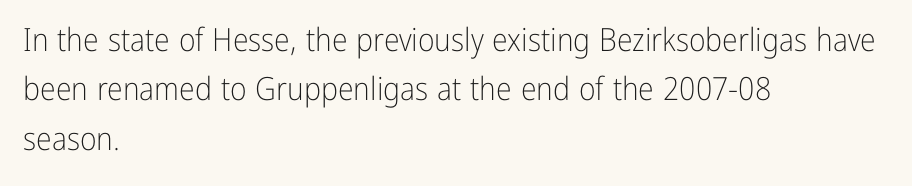
{"serif": "no", "italic": "no", "bold": "no", "weight": "light", "width": "condensed", "stroke_contrast": "low", "x_height": "medium", "monospaced": "no", "underline": "no", "align": "left", "line_spacing": "normal", "line_spacing_ratio": 1.54, "letter_spacing": "normal", "letter_spacing_em": 0.0, "glyph_px": 32}
